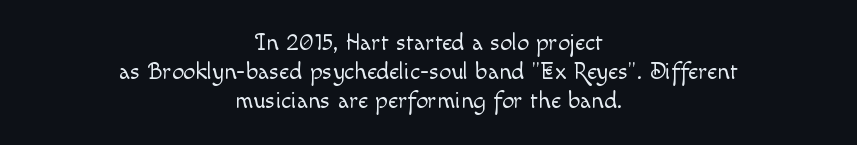
The image shows 24 px text type, upright; set centered, line spacing 1.21x, normal letter spacing, not underlined.
